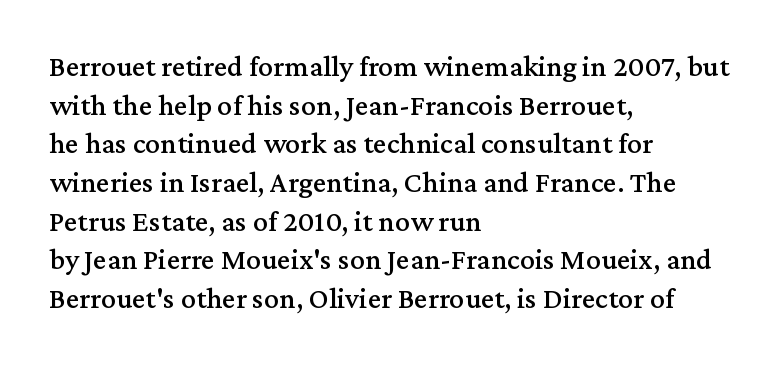
The image shows 30 px serif type, upright; set left-aligned, normal line spacing (1.29x), normal letter spacing, not underlined; medium stroke contrast and a medium x-height.
